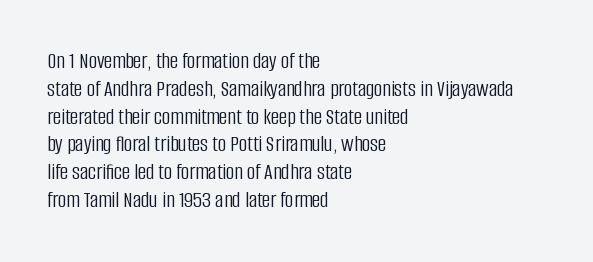
Q: Is the text bold? A: No.
Q: Is the text italic (slanted)? A: No, it is upright.
Q: Is the text underlined? A: No.
Q: How is the paragraph aligned? A: Left-aligned.
Q: Is the spacing between letters normal or unusually wide? A: Normal.
